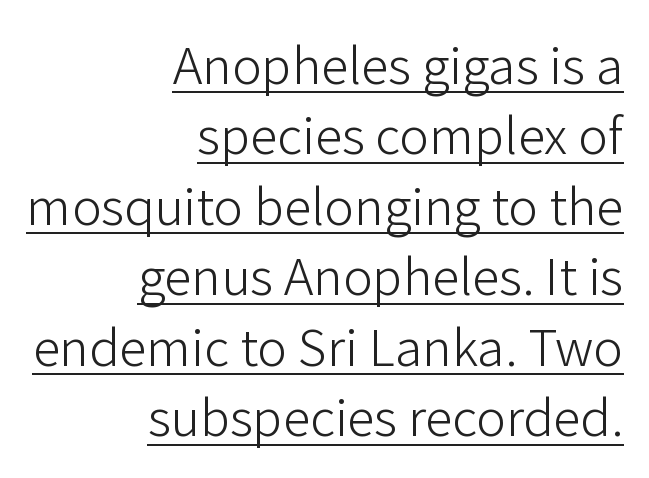
Q: Is the text bold? A: No.
Q: Is the text italic (slanted)? A: No, it is upright.
Q: Is the typeface a serif or a sans-serif typeface? A: Sans-serif.
Q: Is the text underlined? A: Yes.
Q: How is the paragraph aligned? A: Right-aligned.
Q: Is the spacing between letters normal or unusually wide? A: Normal.
Q: Is the spacing between lines tight, normal or loose? A: Normal.
Q: Width (condensed, normal, or wide)? A: Normal.
Q: Stroke contrast? A: Low.
Q: x-height? A: Medium.
Q: Monospaced? A: No.
